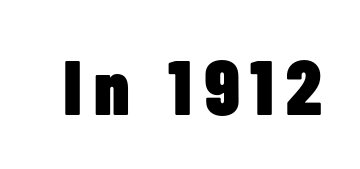
Character widths vary here, with narrow letters taking less room than wide ones. The lettering stays uniformly vertical, giving the passage a roman look. Letterform terminals end flat and unadorned throughout the passage. The characters look thick and weighty, a clear bold.
